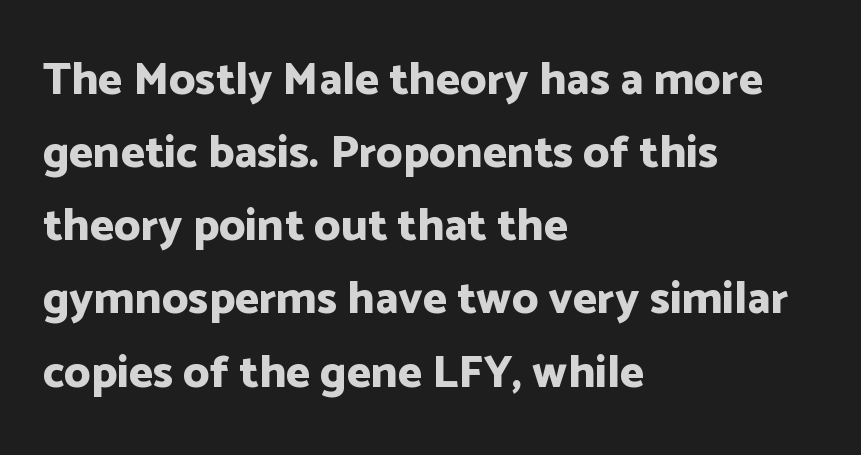
{"serif": "no", "italic": "no", "bold": "yes", "weight": "bold", "width": "normal", "stroke_contrast": "low", "x_height": "medium", "monospaced": "no", "underline": "no", "align": "left", "line_spacing": "normal", "line_spacing_ratio": 1.59, "letter_spacing": "normal", "letter_spacing_em": 0.0, "glyph_px": 46}
